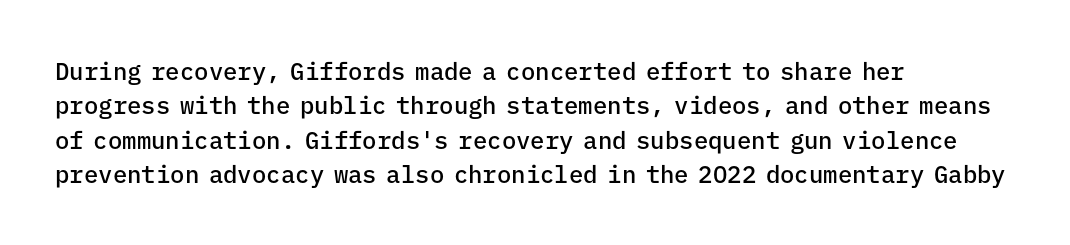
{"italic": "no", "bold": "semi", "underline": "no", "align": "left", "line_spacing": "normal", "line_spacing_ratio": 1.43, "letter_spacing": "normal", "letter_spacing_em": 0.0, "glyph_px": 24}
